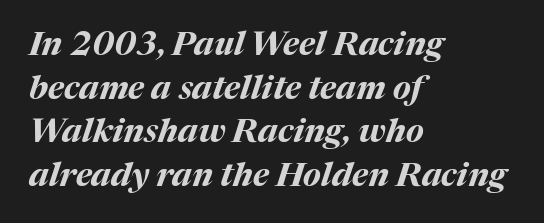
The image shows 33 px bold type, italic (leaning right); set left-aligned, normal line spacing (1.32x), normal letter spacing, not underlined; medium stroke contrast and a medium x-height.
